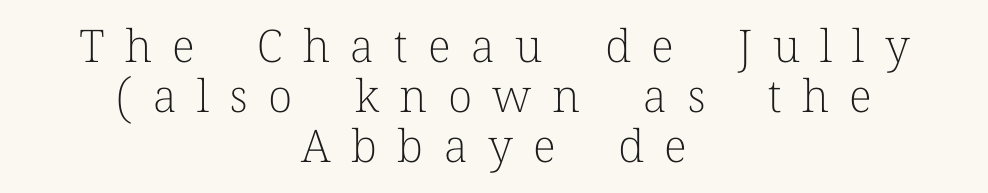
The passage shown is not underscored anywhere. Unbolded letterforms with no extra heft. The characters display serif detailing at their extremities. In terms of leading, this rendering errs on the cramped side. A student would call this center alignment; a typographer would say set centered.
